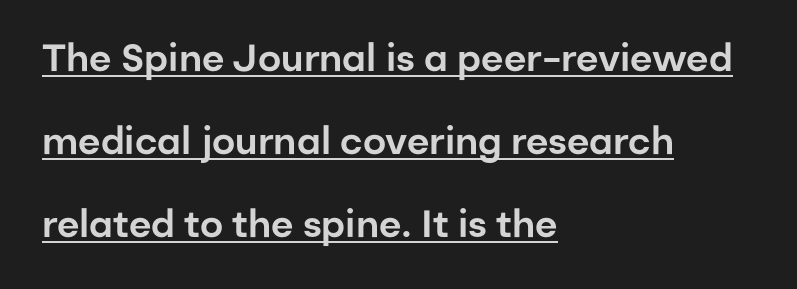
Q: Is the text italic (slanted)? A: No, it is upright.
Q: Is the typeface a serif or a sans-serif typeface? A: Sans-serif.
Q: Is the text underlined? A: Yes.
Q: How is the paragraph aligned? A: Left-aligned.
Q: Is the spacing between letters normal or unusually wide? A: Normal.
Q: Is the spacing between lines tight, normal or loose? A: Loose.
Q: Width (condensed, normal, or wide)? A: Normal.
Q: Stroke contrast? A: Low.
Q: x-height? A: Medium.
Q: Monospaced? A: No.
